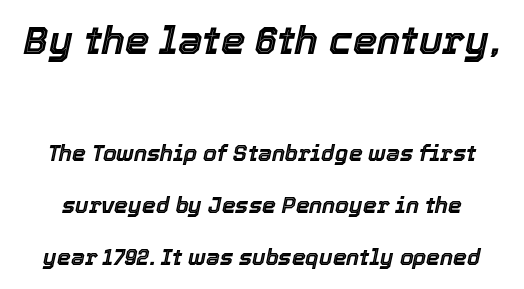
Q: Is the text italic (slanted)? A: Yes, it leans right by about 12 degrees.
Q: Is the text underlined? A: No.
Q: Is the spacing between letters normal or unusually wide? A: Normal.
Q: Is the spacing between lines tight, normal or loose? A: Loose.
Q: Which block of text is set in a larger size, the first (top) or the second (bottom)? A: The first (top) one.
Q: Width (condensed, normal, or wide)? A: Normal.
Q: x-height? A: Medium.
Q: Monospaced? A: No.
